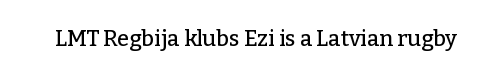
The image shows 22 px text type, upright; set normal letter spacing, not underlined.
